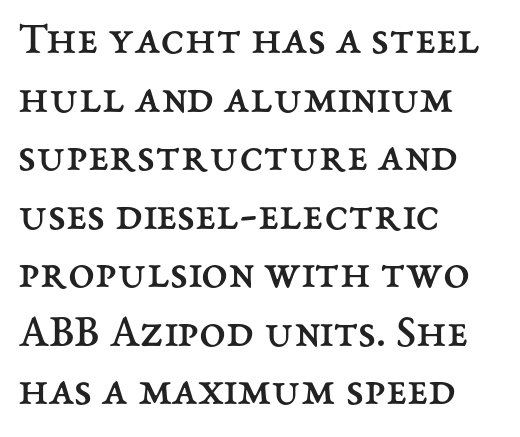
The image shows 48 px regular-weight type, upright; set left-aligned, line spacing 1.22x, normal letter spacing, not underlined; medium stroke contrast and a medium x-height.
